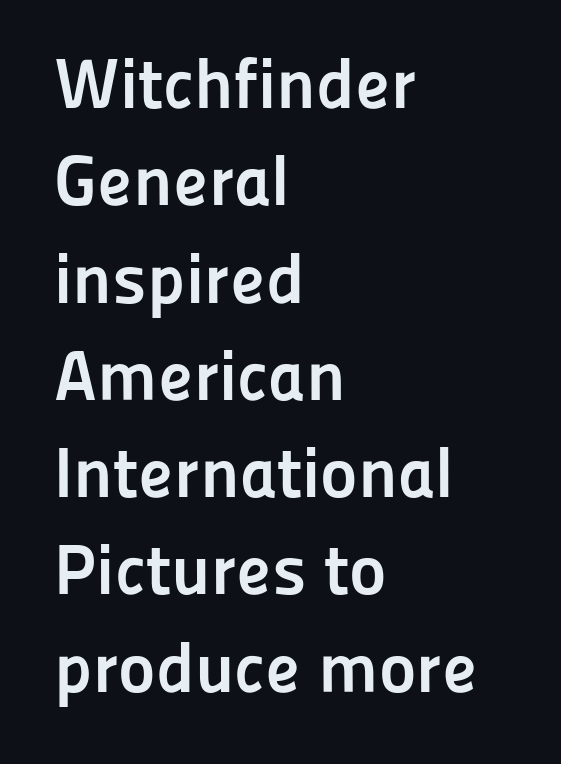
The letters advance in unequal steps, a hallmark of proportional type. These lines sit exactly where default settings would place them. In terms of letterform style, serifs are entirely absent. These lines carry a lot of weight — the face is fully bold.
